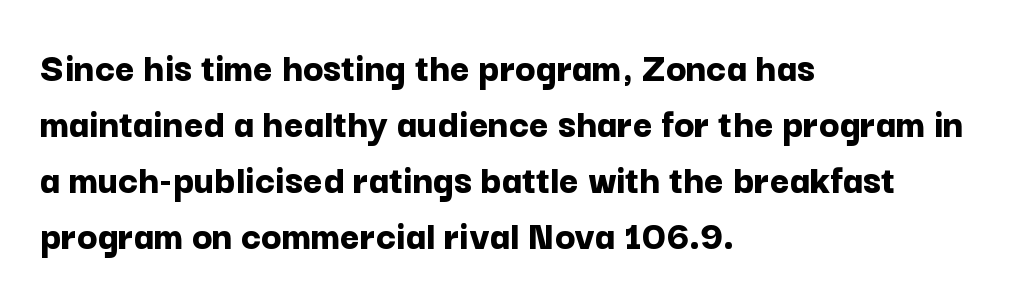
Q: Is the text bold? A: Yes.
Q: Is the text italic (slanted)? A: No, it is upright.
Q: Is the typeface a serif or a sans-serif typeface? A: Sans-serif.
Q: Is the text underlined? A: No.
Q: How is the paragraph aligned? A: Left-aligned.
Q: Is the spacing between letters normal or unusually wide? A: Normal.
Q: Is the spacing between lines tight, normal or loose? A: Normal.
Q: Width (condensed, normal, or wide)? A: Normal.
Q: Stroke contrast? A: Low.
Q: x-height? A: Medium.
Q: Monospaced? A: No.
